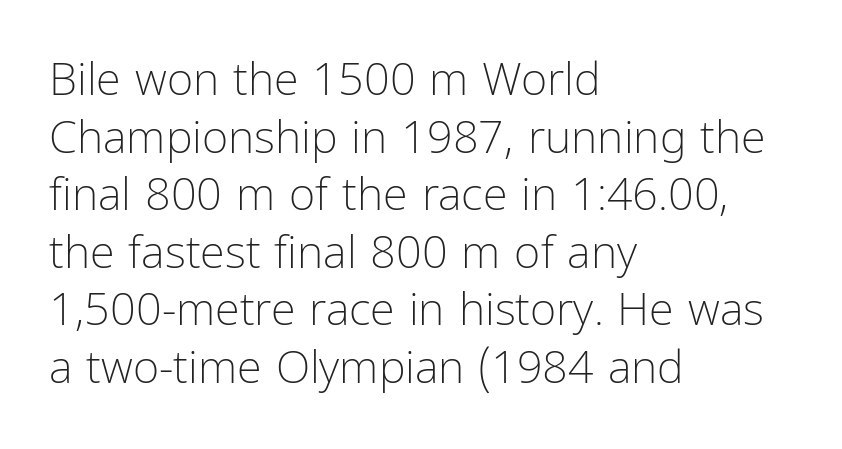
{"serif": "no", "italic": "no", "bold": "no", "weight": "light", "width": "condensed", "stroke_contrast": "low", "x_height": "medium", "monospaced": "no", "underline": "no", "align": "left", "line_spacing": "normal", "line_spacing_ratio": 1.28, "letter_spacing": "normal", "letter_spacing_em": 0.0, "glyph_px": 45}
